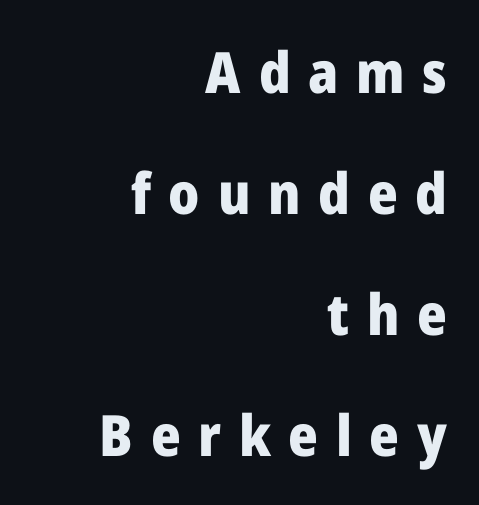
The foot of each line stays bare and open. Typographic density is high because the face is bold. What kind of face is this? One without serifs — a sans. Do the letters lean? They stand straight. Do the characters align in a grid? No, the font is proportional. Leading: increased.
